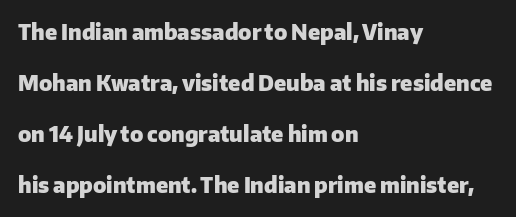
Q: Is the text bold? A: Yes.
Q: Is the text italic (slanted)? A: No, it is upright.
Q: Is the text underlined? A: No.
Q: How is the paragraph aligned? A: Left-aligned.
Q: Is the spacing between letters normal or unusually wide? A: Normal.
Q: Is the spacing between lines tight, normal or loose? A: Loose.
